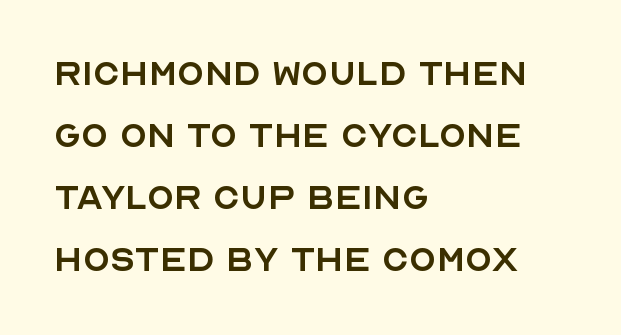
{"serif": "no", "italic": "no", "bold": "no", "weight": "regular", "width": "normal", "x_height": "large", "monospaced": "no", "underline": "no", "align": "left", "line_spacing": "normal", "line_spacing_ratio": 1.41, "letter_spacing": "normal", "letter_spacing_em": 0.0, "glyph_px": 44}
